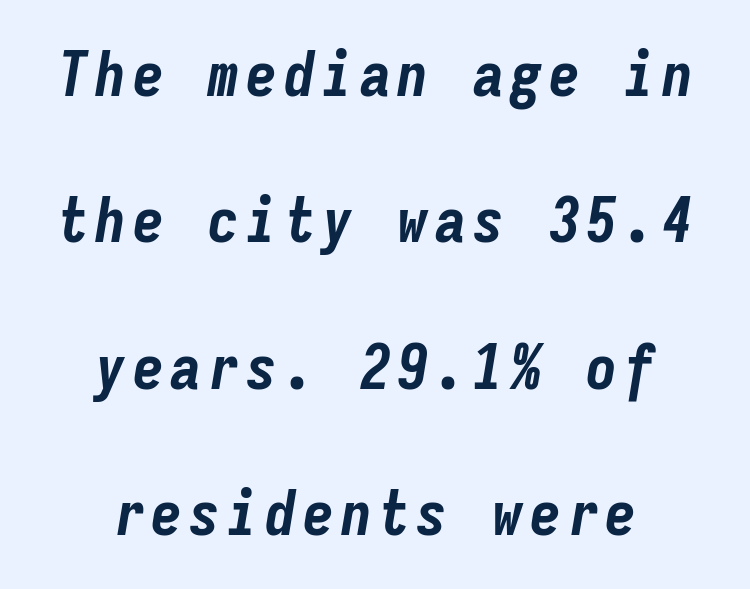
The image shows 62 px bold, condensed type, italic (leaning right), monospaced; set centered, loose line spacing (2.36x), not underlined; low stroke contrast and a medium x-height.
